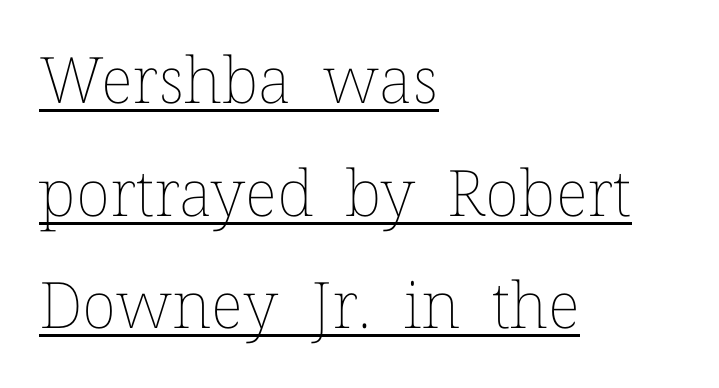
{"italic": "no", "bold": "no", "weight": "thin", "width": "normal", "stroke_contrast": "low", "x_height": "medium", "monospaced": "no", "underline": "yes", "align": "left", "line_spacing_ratio": 1.76, "letter_spacing": "normal", "letter_spacing_em": 0.0, "glyph_px": 64}
